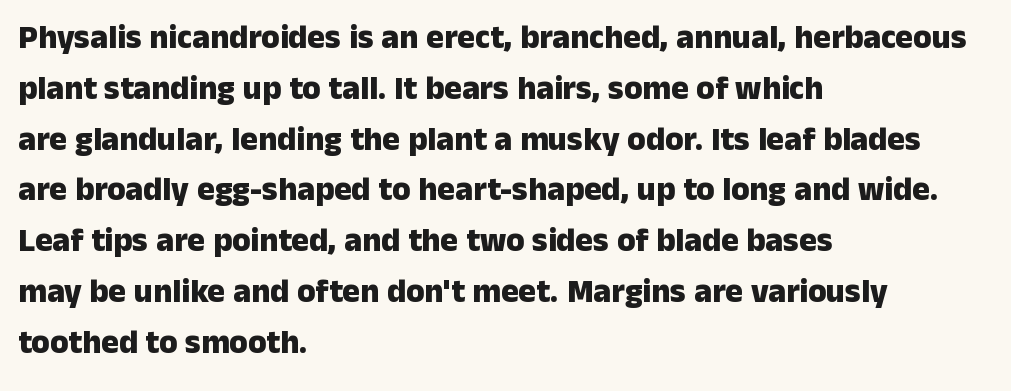
Look at the bottom of the vertical strokes: they stop flat, with no serifs. Where is the straight margin? On the left. How are the letters spaced? Ordinarily, with no added tracking. Rendered with straight, roman letterforms.
